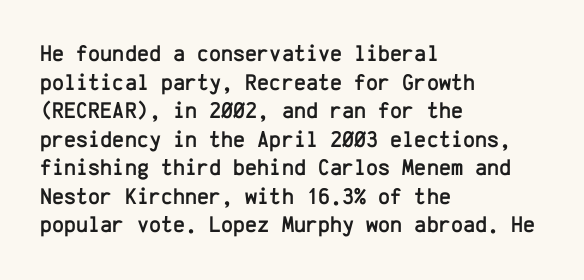
Q: Is the text italic (slanted)? A: No, it is upright.
Q: Is the text underlined? A: No.
Q: How is the paragraph aligned? A: Left-aligned.
Q: Is the spacing between letters normal or unusually wide? A: Normal.
